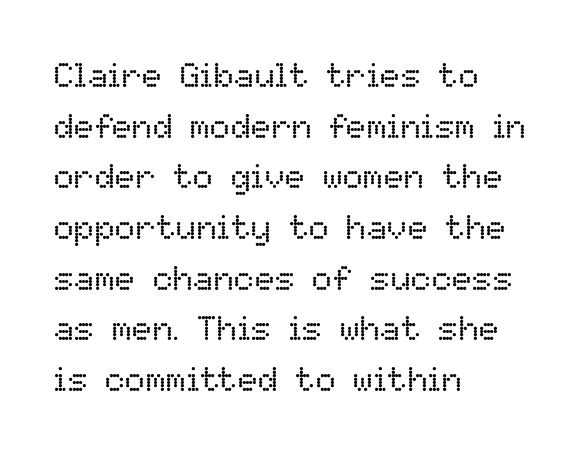
{"italic": "no", "bold": "no", "weight": "regular", "width": "normal", "stroke_contrast": "low", "x_height": "medium", "monospaced": "no", "underline": "no", "align": "left", "line_spacing": "normal", "line_spacing_ratio": 1.49, "letter_spacing": "normal", "letter_spacing_em": 0.0, "glyph_px": 34}
